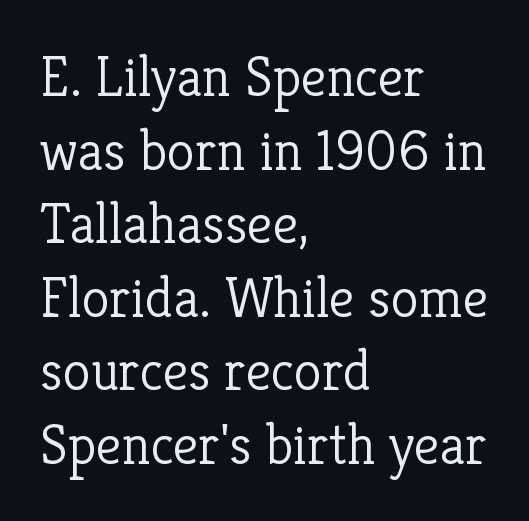
{"serif": "yes", "italic": "no", "bold": "no", "weight": "light", "width": "normal", "stroke_contrast": "low", "x_height": "medium", "monospaced": "no", "underline": "no", "align": "left", "line_spacing": "normal", "line_spacing_ratio": 1.29, "letter_spacing": "normal", "letter_spacing_em": 0.0, "glyph_px": 57}
